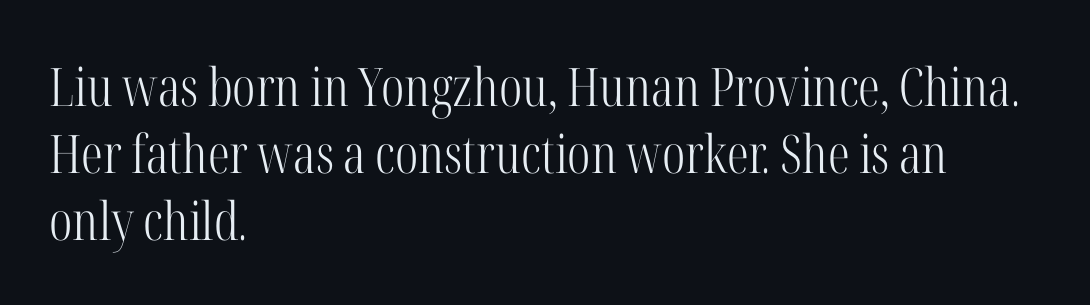
Q: Is the text bold? A: No.
Q: Is the text italic (slanted)? A: No, it is upright.
Q: Is the typeface a serif or a sans-serif typeface? A: Serif.
Q: Is the text underlined? A: No.
Q: How is the paragraph aligned? A: Left-aligned.
Q: Is the spacing between letters normal or unusually wide? A: Normal.
Q: Is the spacing between lines tight, normal or loose? A: Normal.
Q: Width (condensed, normal, or wide)? A: Condensed.
Q: Stroke contrast? A: High.
Q: x-height? A: Medium.
Q: Monospaced? A: No.
